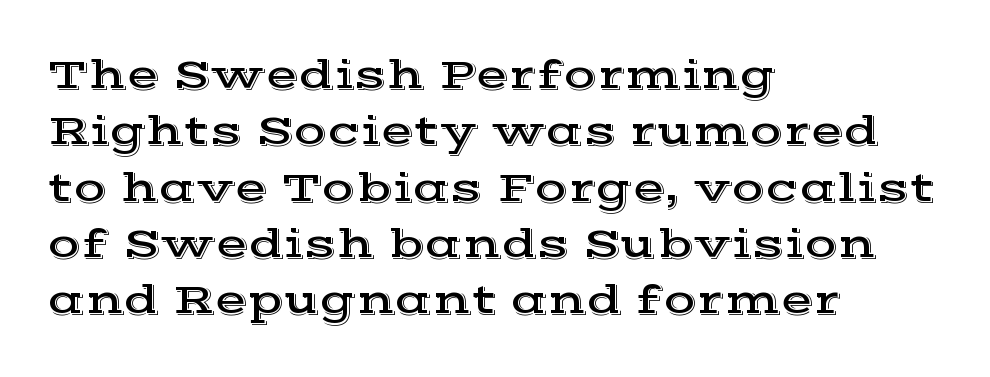
Every character sits straight up, as roman type does. This is serif lettering, the kind often seen in printed books. In terms of leading, this rendering sits right in the middle. Clear beneath every line of the passage. This rendering leaves character spacing at its baseline value. The rendering uses natural spacing where letterforms have individual widths.
